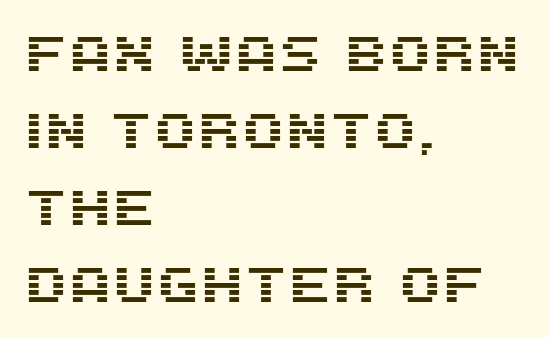
Nobody touched the tracking dial on this one. I'd call this a sans setting — the letters go barefoot. The axis of the letterforms is exactly vertical. Note the varied advance widths — an 'i' is clearly narrower than an 'm'. A classic flush-left, rag-right setting is used for this passage.
